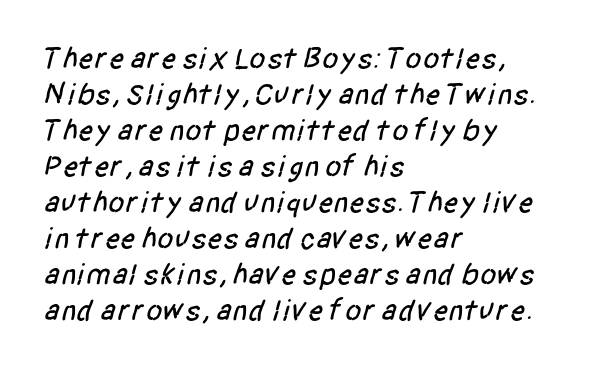
Descenders are the only things crossing below the line. Spacing verdict: proportional, widths tailored to each character. You could call the tracking neutral — neither tight nor loose. Where is the straight margin? On the left.
